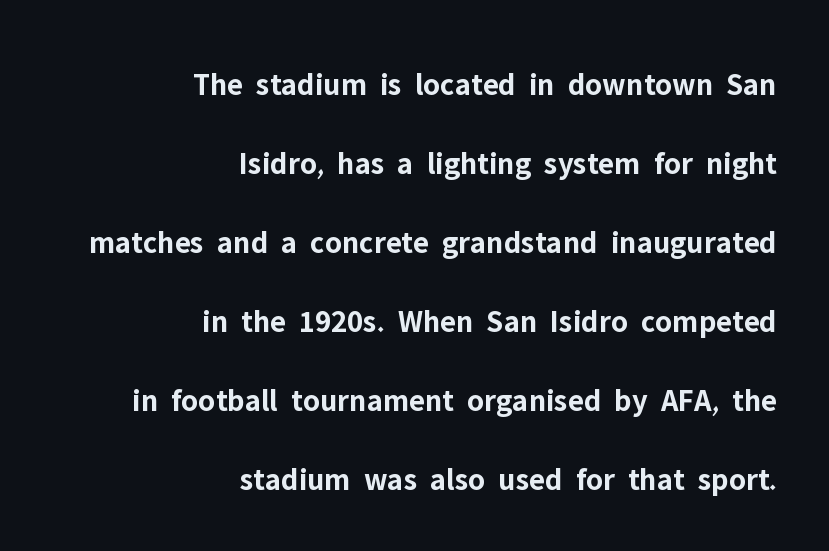
Q: Is the text bold? A: Yes.
Q: Is the text italic (slanted)? A: No, it is upright.
Q: Is the typeface a serif or a sans-serif typeface? A: Sans-serif.
Q: Is the text underlined? A: No.
Q: How is the paragraph aligned? A: Right-aligned.
Q: Is the spacing between letters normal or unusually wide? A: Normal.
Q: Is the spacing between lines tight, normal or loose? A: Loose.
Q: Width (condensed, normal, or wide)? A: Normal.
Q: Stroke contrast? A: Low.
Q: x-height? A: Medium.
Q: Monospaced? A: No.
